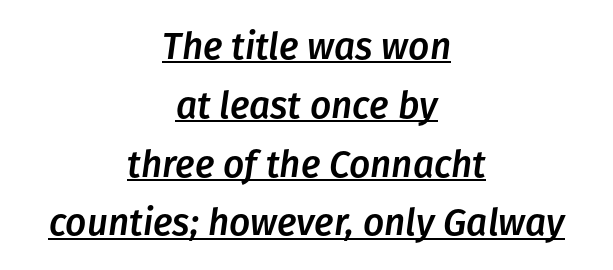
Q: Is the text italic (slanted)? A: Yes, it leans right by about 8 degrees.
Q: Is the text underlined? A: Yes.
Q: How is the paragraph aligned? A: Centered.
Q: Is the spacing between letters normal or unusually wide? A: Normal.
Q: Is the spacing between lines tight, normal or loose? A: Normal.
Q: Width (condensed, normal, or wide)? A: Normal.
Q: Stroke contrast? A: Low.
Q: x-height? A: Medium.
Q: Monospaced? A: No.
